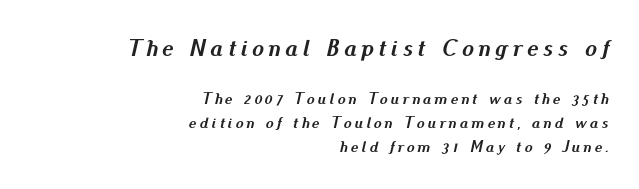
{"italic": "yes", "lean": "right", "slant_degrees": 13, "bold": "yes", "underline": "no", "align": "right", "line_spacing": "normal", "line_spacing_ratio": 1.52, "letter_spacing": "wide", "letter_spacing_em": 0.2, "larger_block": "first", "size_ratio": 1.5, "glyph_px": 24}
